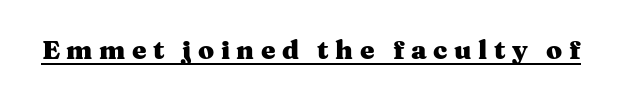
{"italic": "no", "bold": "yes", "underline": "yes", "letter_spacing": "wide", "letter_spacing_em": 0.25, "glyph_px": 26}
